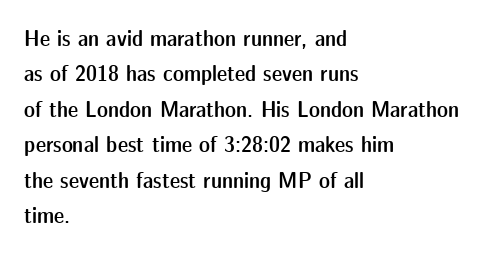
The image shows 23 px text type, upright; set left-aligned, normal line spacing (1.54x), normal letter spacing, not underlined.
